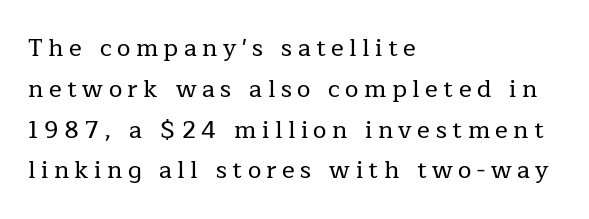
Q: Is the text italic (slanted)? A: No, it is upright.
Q: Is the text underlined? A: No.
Q: How is the paragraph aligned? A: Left-aligned.
Q: Is the spacing between letters normal or unusually wide? A: Unusually wide.
Q: Is the spacing between lines tight, normal or loose? A: Normal.
